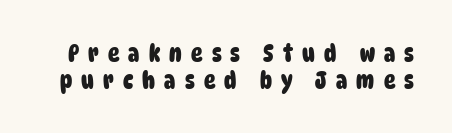
Decoration check: the copy has no underline. Characters follow at a spacing far wider than the type designer built in. Typographic density is high because the face is bold. One glance says dense: line gaps are narrower than usual.
